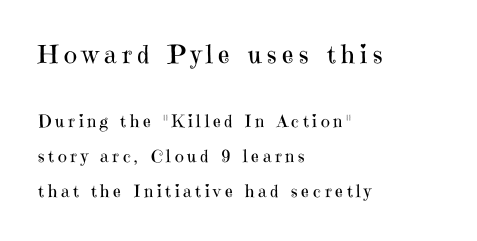
The image shows 25 px text type, upright; set left-aligned, loose line spacing (2.07x), unusually wide letter spacing (+0.22 em), not underlined; the first (top) block is 1.47x larger.
